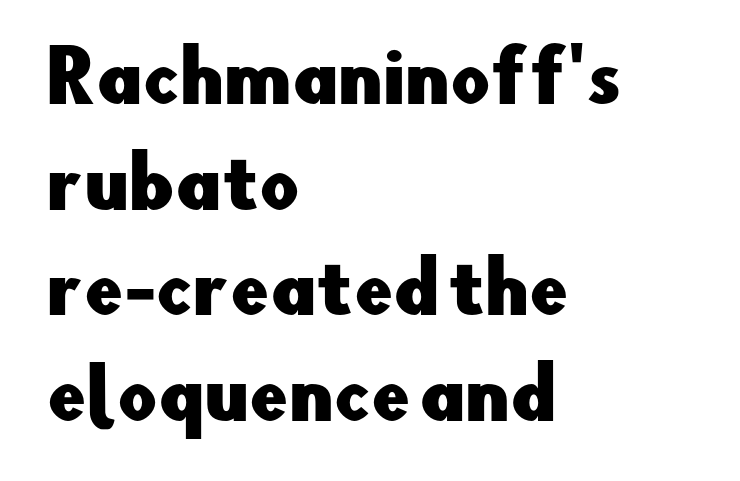
The image shows 69 px sans-serif type, upright; set left-aligned, normal line spacing (1.53x), normal letter spacing, not underlined; low stroke contrast and a small x-height.
